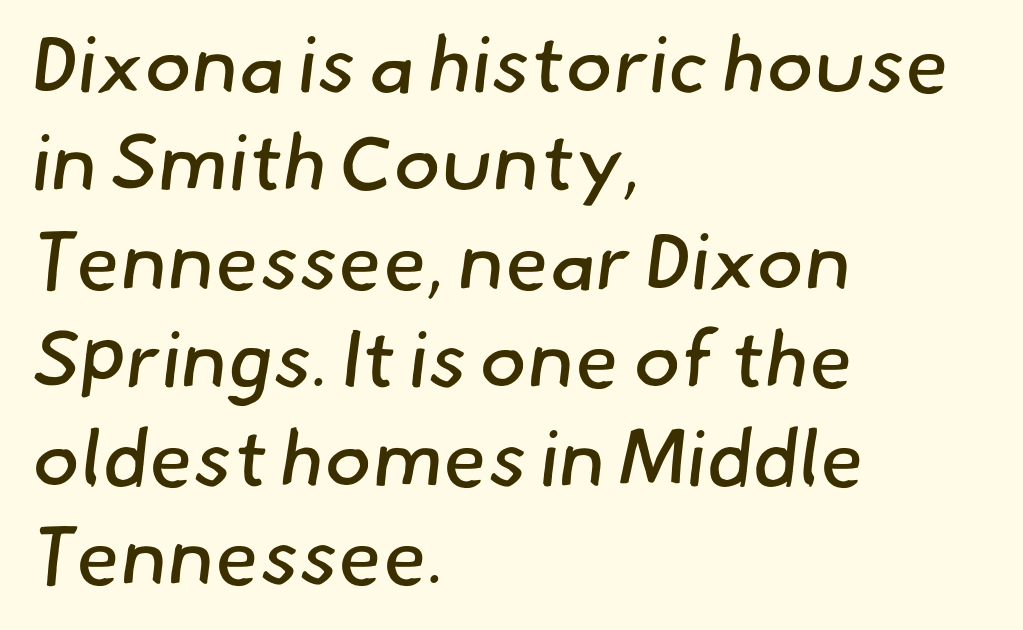
Varying glyph widths throughout — classic text-font behaviour. The letters carry no serifs — their stems end cleanly without finishing strokes. Is the block centered? No — it sits flush against the left margin. Honestly, there is no underline to notice here at all.
